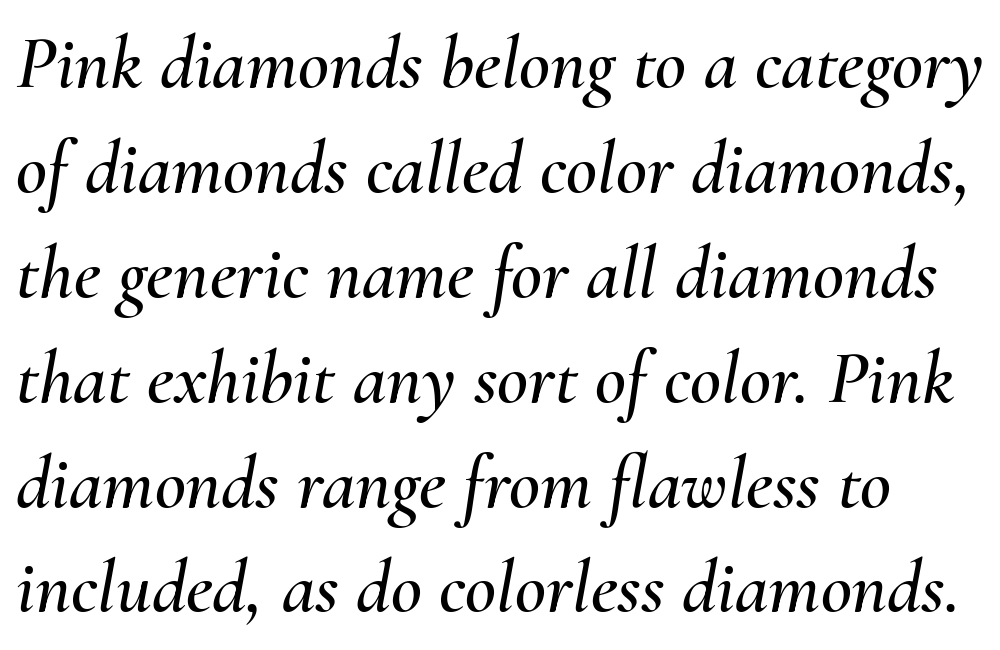
{"italic": "yes", "lean": "right", "slant_degrees": 10, "width": "normal", "stroke_contrast": "medium", "x_height": "small", "monospaced": "no", "underline": "no", "line_spacing": "normal", "line_spacing_ratio": 1.38, "letter_spacing": "normal", "letter_spacing_em": 0.0, "glyph_px": 76}
